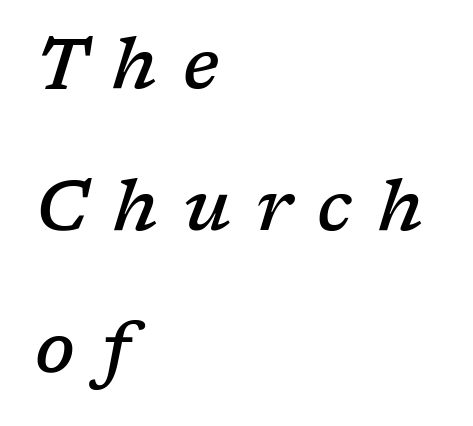
{"serif": "yes", "italic": "yes", "lean": "right", "slant_degrees": 17, "bold": "semi", "weight": "semibold", "width": "normal", "stroke_contrast": "low", "x_height": "medium", "monospaced": "no", "underline": "no", "align": "left", "line_spacing": "loose", "line_spacing_ratio": 2.0, "letter_spacing": "wide", "letter_spacing_em": 0.36, "glyph_px": 71}
